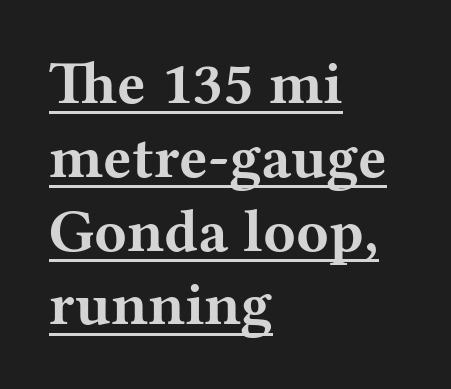
{"serif": "yes", "italic": "no", "bold": "yes", "weight": "bold", "width": "wide", "stroke_contrast": "medium", "x_height": "medium", "monospaced": "no", "underline": "yes", "align": "left", "line_spacing_ratio": 1.23, "letter_spacing": "normal", "letter_spacing_em": 0.0, "glyph_px": 60}
